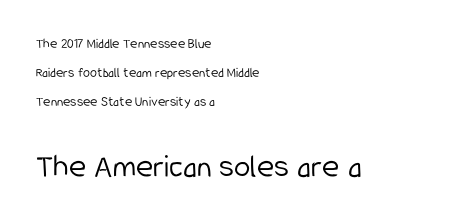
{"serif": "no", "italic": "no", "bold": "no", "weight": "light", "width": "condensed", "stroke_contrast": "low", "x_height": "medium", "monospaced": "no", "underline": "no", "align": "left", "line_spacing": "loose", "line_spacing_ratio": 2.08, "letter_spacing": "normal", "letter_spacing_em": 0.0, "larger_block": "second", "size_ratio": 2.36, "glyph_px": 33}
